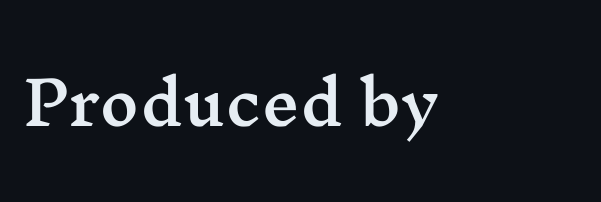
This sample has the flowing, uneven cadence of proportional lettering. Tracking here is standard; glyphs follow each other at the usual distance. These lines are composed in type with serifs. A bare baseline throughout the passage.
